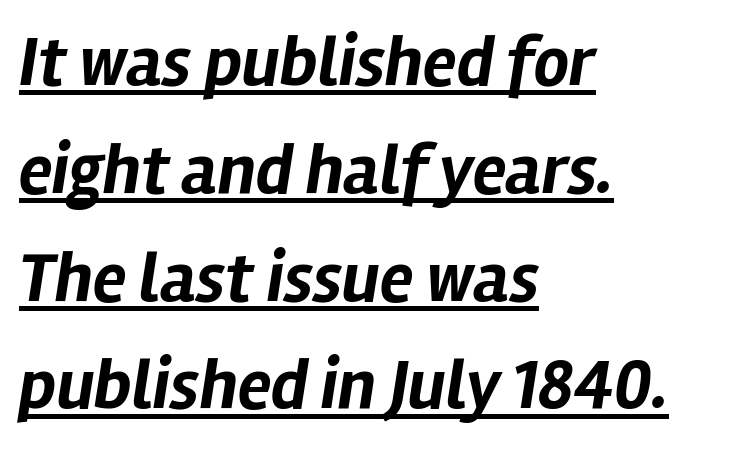
The image shows 70 px bold type, italic (leaning right); set left-aligned, normal line spacing (1.54x), normal letter spacing, underlined; low stroke contrast and a medium x-height.
